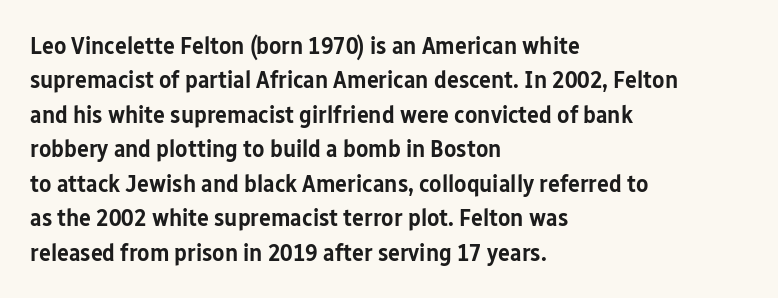
The image shows 25 px text type, upright; set left-aligned, normal line spacing (1.38x), normal letter spacing, not underlined.
